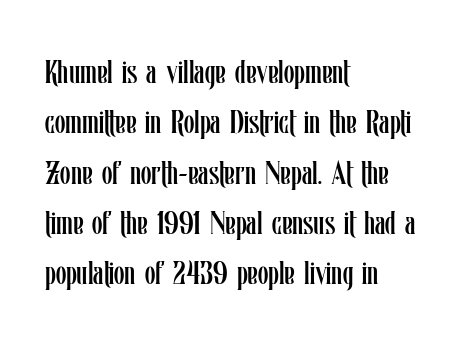
The type sits square on the baseline with zero lean. Spacing verdict: proportional, widths tailored to each character. The letters look calm and open, with moderate or lighter stems. This sample keeps an unexceptional amount of space between lines.
